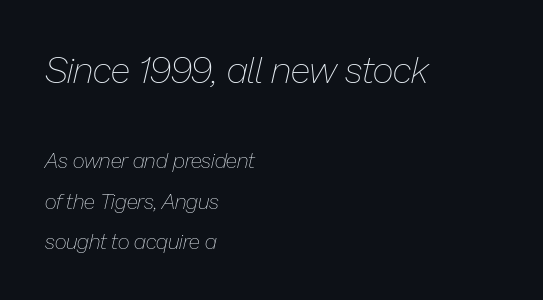
The image shows 37 px thin type, italic (leaning right); set left-aligned, loose line spacing (1.93x), normal letter spacing, not underlined; the first (top) block is 1.76x larger; low stroke contrast and a medium x-height.
